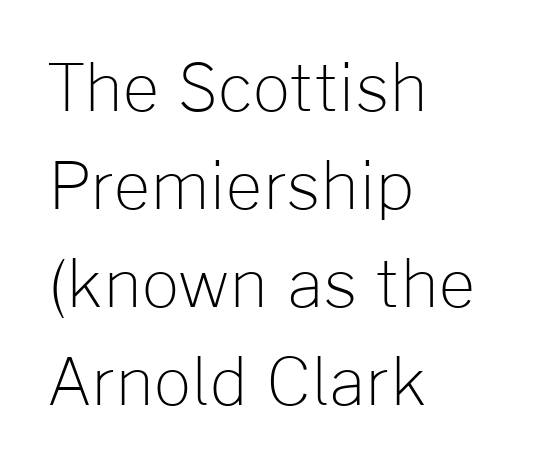
{"serif": "no", "italic": "no", "bold": "no", "weight": "light", "width": "normal", "stroke_contrast": "low", "x_height": "medium", "monospaced": "no", "underline": "no", "align": "left", "line_spacing": "normal", "line_spacing_ratio": 1.51, "letter_spacing": "normal", "letter_spacing_em": 0.0, "glyph_px": 65}
